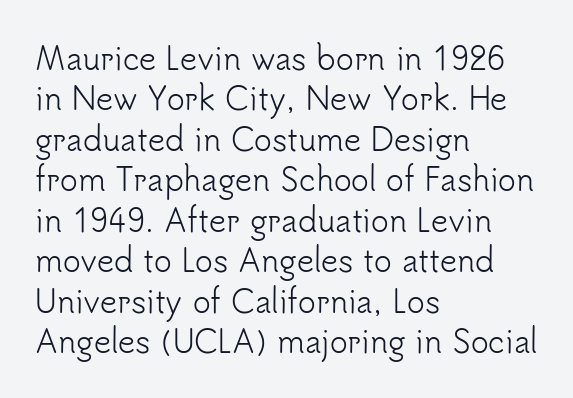
Which margin do the lines hug? The left one — the right edge is uneven. Looks like regular typesetting: each glyph gets only the width it needs. To sum up the face: it is a sans, with no serifs. Characters remain perfectly vertical along every line. Each stroke keeps to a modest, everyday thickness or less.
